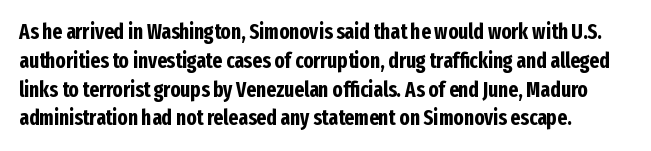
The image shows 21 px bold type, upright; set normal line spacing (1.37x), normal letter spacing, not underlined.
